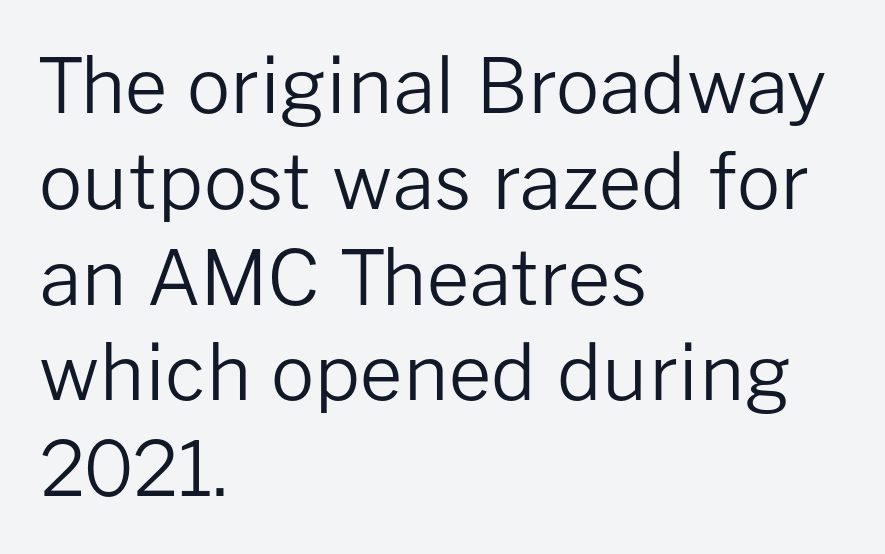
{"serif": "no", "italic": "no", "bold": "no", "weight": "regular", "width": "normal", "stroke_contrast": "low", "x_height": "medium", "monospaced": "no", "underline": "no", "align": "left", "line_spacing": "normal", "line_spacing_ratio": 1.26, "letter_spacing": "normal", "letter_spacing_em": 0.0, "glyph_px": 76}
